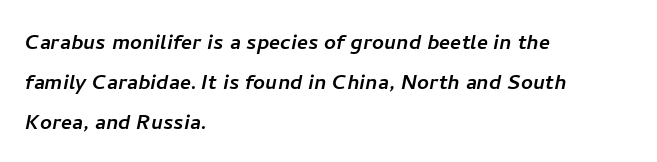
{"underline": "no", "align": "left", "line_spacing": "normal", "line_spacing_ratio": 1.53, "letter_spacing": "normal", "letter_spacing_em": 0.0, "glyph_px": 26}
